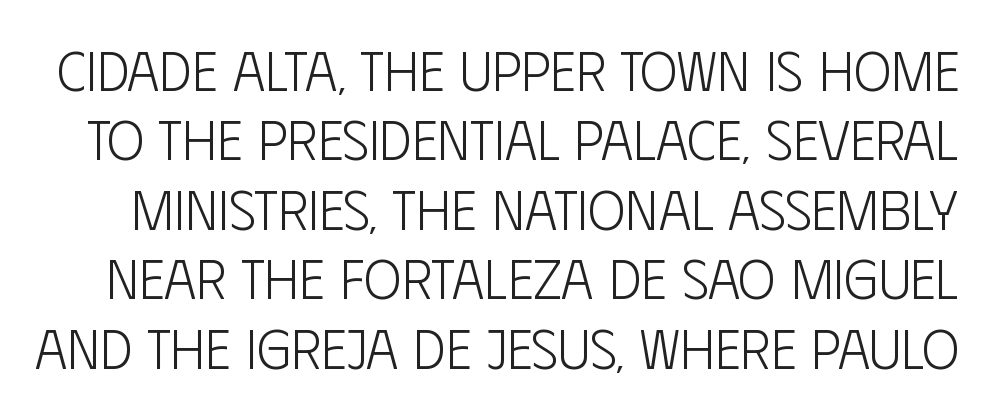
{"serif": "no", "italic": "no", "bold": "no", "weight": "light", "width": "condensed", "stroke_contrast": "low", "x_height": "large", "monospaced": "no", "underline": "no", "line_spacing_ratio": 1.24, "letter_spacing": "normal", "letter_spacing_em": 0.0, "glyph_px": 56}
